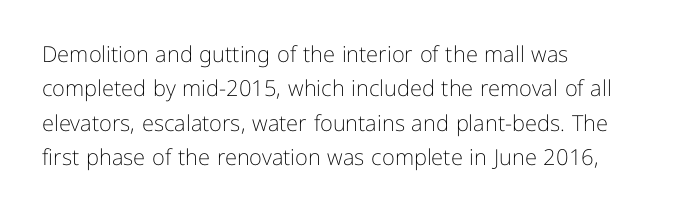
{"italic": "no", "bold": "no", "underline": "no", "align": "left", "line_spacing": "normal", "line_spacing_ratio": 1.56, "letter_spacing": "normal", "letter_spacing_em": 0.0, "glyph_px": 22}
